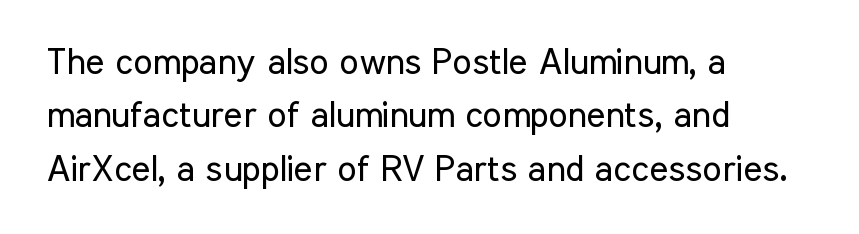
This rendering leaves character spacing at its baseline value. Baseline-to-baseline distance is the conventional proportion of letter height. It's the straight-up-and-down kind of type. The letters look calm and open, with moderate or lighter stems.
